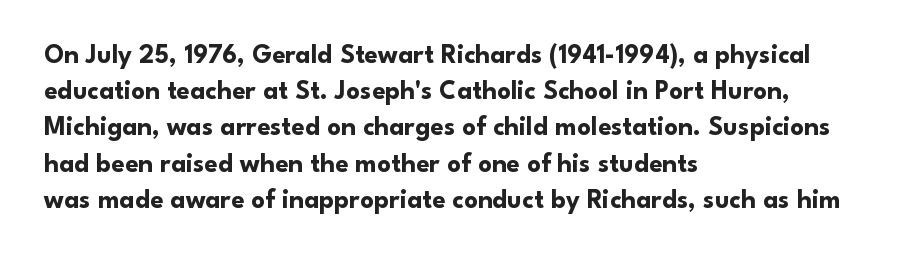
Q: Is the text bold? A: Yes.
Q: Is the text italic (slanted)? A: No, it is upright.
Q: Is the text underlined? A: No.
Q: How is the paragraph aligned? A: Left-aligned.
Q: Is the spacing between letters normal or unusually wide? A: Normal.
Q: Is the spacing between lines tight, normal or loose? A: Normal.
